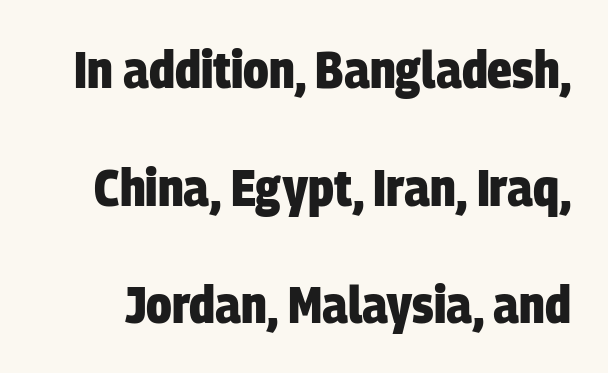
{"serif": "no", "bold": "yes", "weight": "heavy", "width": "condensed", "stroke_contrast": "low", "x_height": "large", "monospaced": "no", "underline": "no", "line_spacing": "loose", "line_spacing_ratio": 2.26, "letter_spacing": "normal", "letter_spacing_em": 0.0, "glyph_px": 52}
